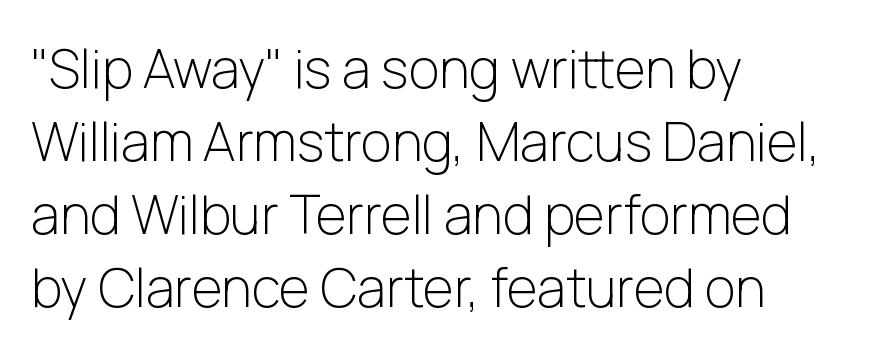
The image shows 53 px light sans-serif type, upright; set left-aligned, normal line spacing (1.38x), normal letter spacing, not underlined; low stroke contrast and a medium x-height.
